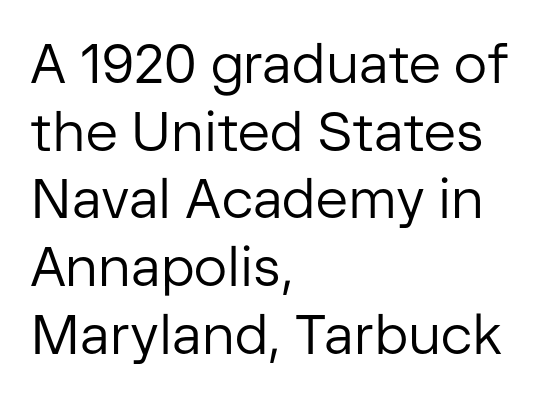
The image shows 55 px regular-weight sans-serif type, upright; set left-aligned, line spacing 1.23x, normal letter spacing, not underlined; low stroke contrast and a medium x-height.
